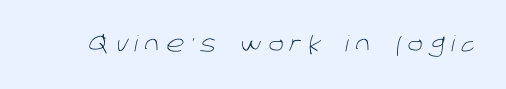
{"bold": "no", "underline": "no", "letter_spacing": "wide", "letter_spacing_em": 0.31, "glyph_px": 22}
